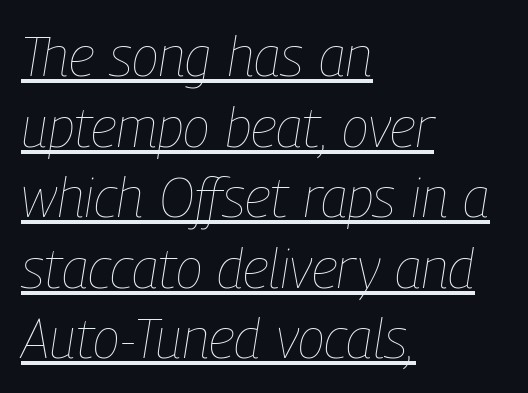
The image shows 56 px thin, condensed type, italic (leaning right); set left-aligned, normal line spacing (1.26x), normal letter spacing, underlined; low stroke contrast and a medium x-height.
